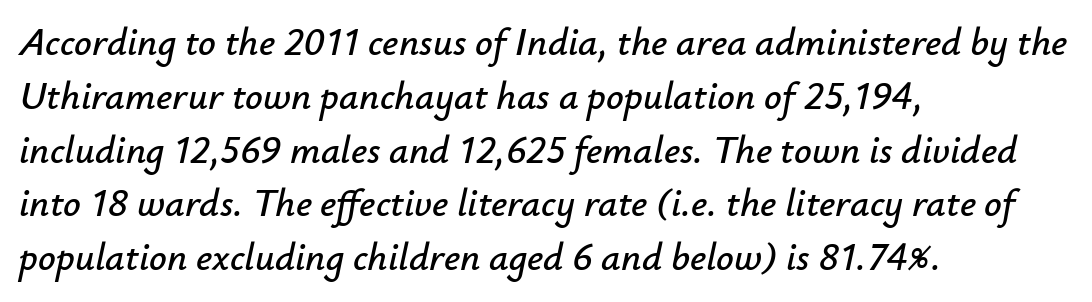
A bare baseline throughout the passage. Where is the straight margin? On the left. There is no visible air inserted between adjacent glyphs. A typesetter would call this proportional, since set widths differ per character.
